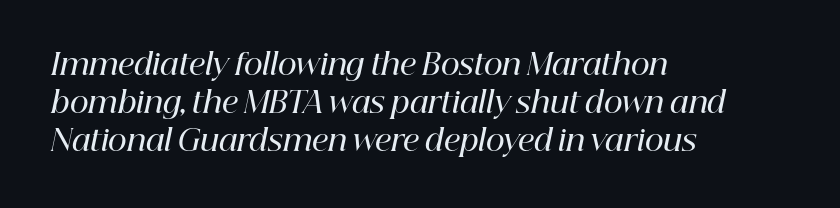
The image shows 29 px semibold serif type, italic (leaning right); set left-aligned, normal line spacing (1.31x), normal letter spacing, not underlined; high stroke contrast and a medium x-height.
